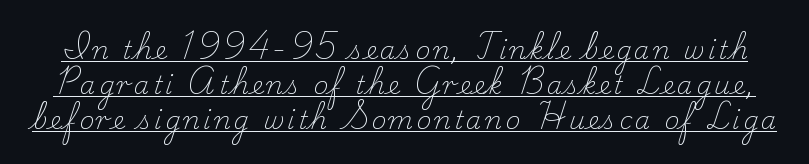
No chunkiness to these letters — they're not bold. Has an underline been added? It has. Baseline-to-baseline distance is the conventional proportion of letter height.
